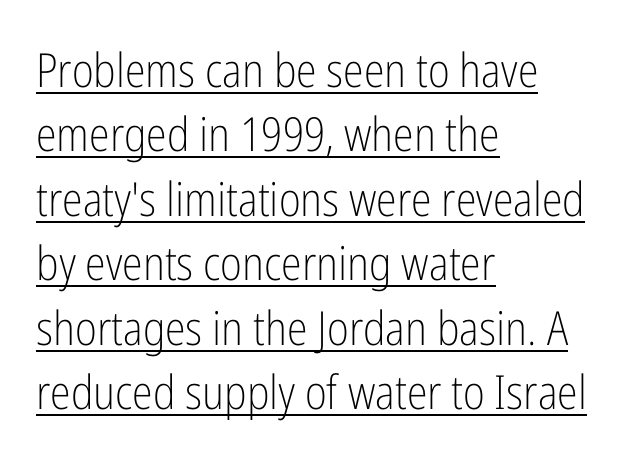
Q: Is the text bold? A: No.
Q: Is the text italic (slanted)? A: No, it is upright.
Q: Is the typeface a serif or a sans-serif typeface? A: Sans-serif.
Q: Is the text underlined? A: Yes.
Q: How is the paragraph aligned? A: Left-aligned.
Q: Is the spacing between letters normal or unusually wide? A: Normal.
Q: Is the spacing between lines tight, normal or loose? A: Normal.
Q: Width (condensed, normal, or wide)? A: Condensed.
Q: Stroke contrast? A: Low.
Q: x-height? A: Medium.
Q: Monospaced? A: No.
